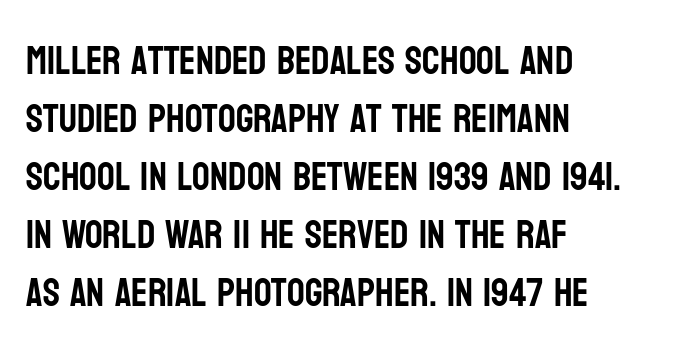
The image shows 39 px condensed sans-serif type, upright; set left-aligned, normal line spacing (1.49x), normal letter spacing, not underlined; low stroke contrast and a large x-height.
